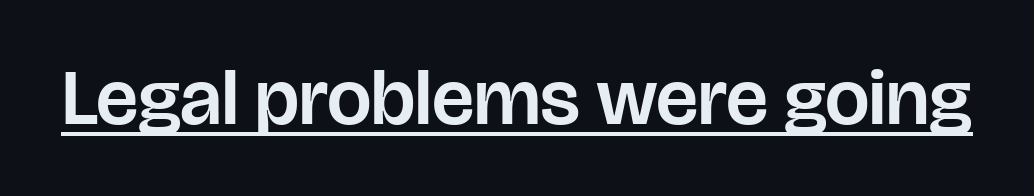
Spacing verdict: proportional, widths tailored to each character. The lettering holds an erect, upright posture throughout. The passage shown has conventional tracking throughout. This is sans-serif lettering, the kind often seen on screens and signage.
